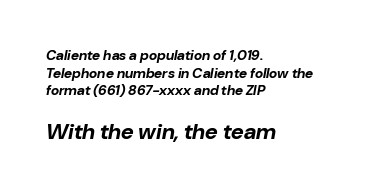
{"italic": "yes", "lean": "right", "slant_degrees": 10, "bold": "yes", "underline": "no", "align": "left", "line_spacing": "normal", "line_spacing_ratio": 1.26, "letter_spacing": "normal", "letter_spacing_em": 0.0, "larger_block": "second", "size_ratio": 1.57, "glyph_px": 22}
